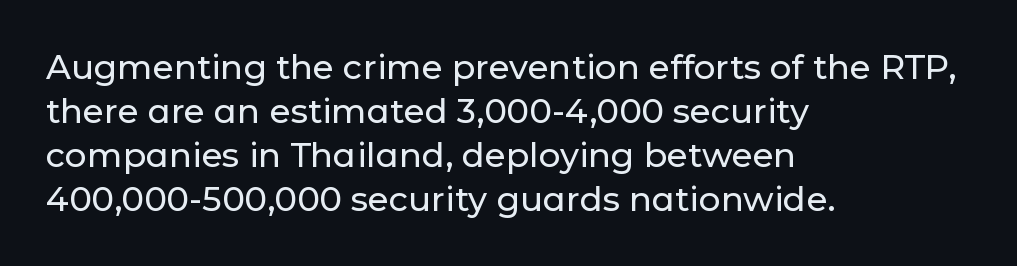
The image shows 34 px sans-serif type, upright; set left-aligned, normal line spacing (1.29x), normal letter spacing, not underlined; low stroke contrast and a medium x-height.
